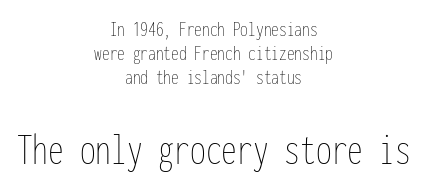
{"italic": "no", "bold": "no", "weight": "thin", "width": "condensed", "stroke_contrast": "low", "x_height": "medium", "monospaced": "yes", "underline": "no", "align": "center", "line_spacing": "tight", "line_spacing_ratio": 1.09, "letter_spacing": "normal", "letter_spacing_em": 0.0, "larger_block": "second", "size_ratio": 2.05, "glyph_px": 45}
